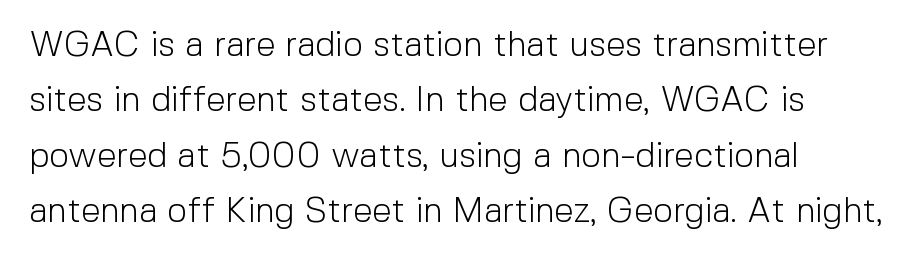
Standard letterfit; no display-style spreading of the glyphs. The words here are not underlined. A sans-serif font was chosen for this passage. Every row of glyphs begins at an identical x-position on the left.
